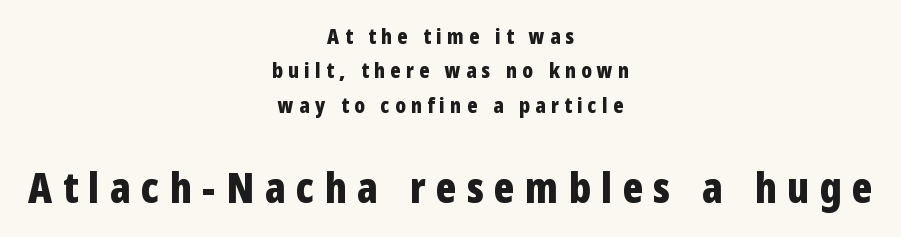
The image shows 42 px bold, condensed sans-serif type, upright; set centered, normal line spacing (1.64x), unusually wide letter spacing (+0.25 em), not underlined; the second (bottom) block is 2.0x larger; low stroke contrast and a medium x-height.
